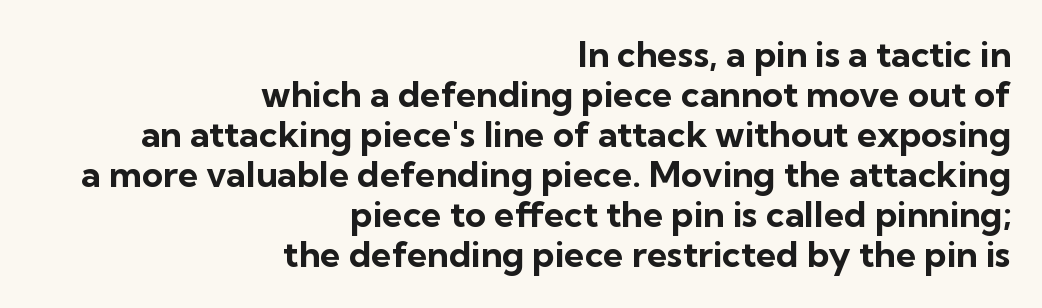
Default kerning and tracking; the words read as compact shapes. Vertically, the passage feels compressed, each row crowding the next. Compared with an ordinary text face, these strokes are far heavier — a full bold. Just letters on the line, the space beneath them empty. You could not count columns in this text — the font is proportionally spaced.
